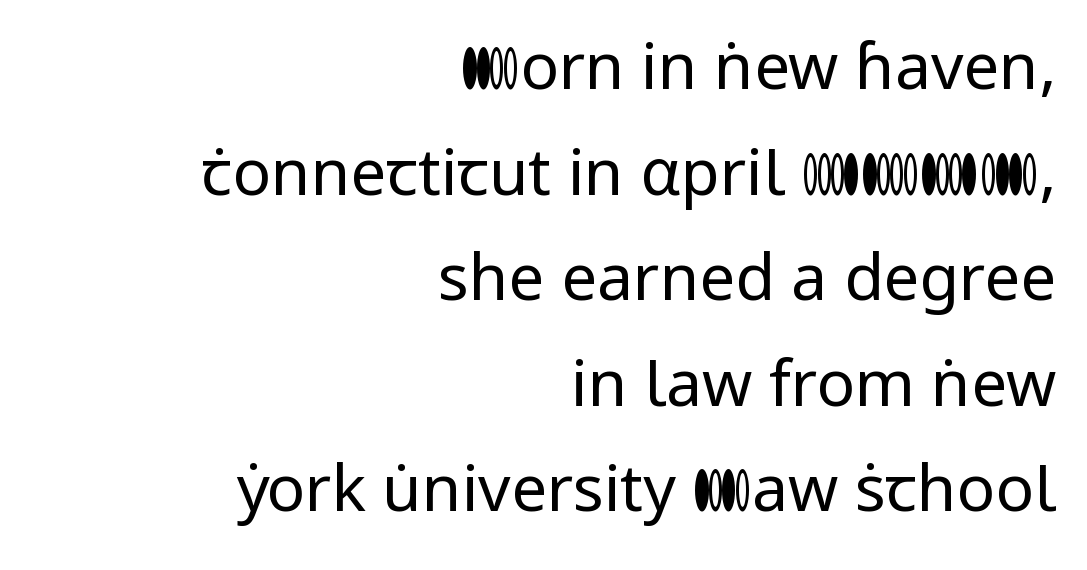
The image shows 64 px regular-weight sans-serif type, upright; set right-aligned, normal line spacing (1.65x), normal letter spacing, not underlined; low stroke contrast and a medium x-height.
